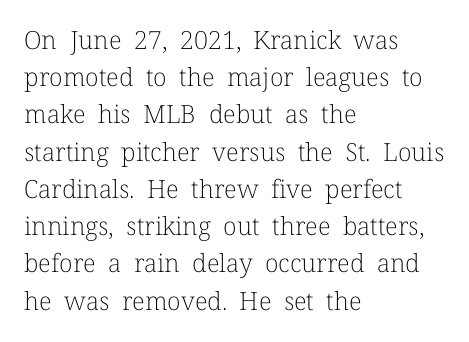
The image shows 25 px text type, upright; set left-aligned, normal line spacing (1.49x), normal letter spacing, not underlined.
